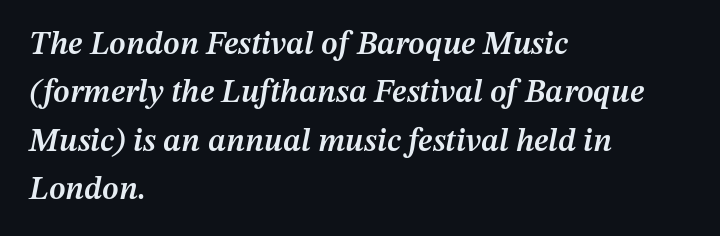
Designer's note — italics engaged. The area under the type is left untouched. This sample keeps an unexceptional amount of space between lines. The setting favours the left margin, as ordinary paragraphs usually do.
